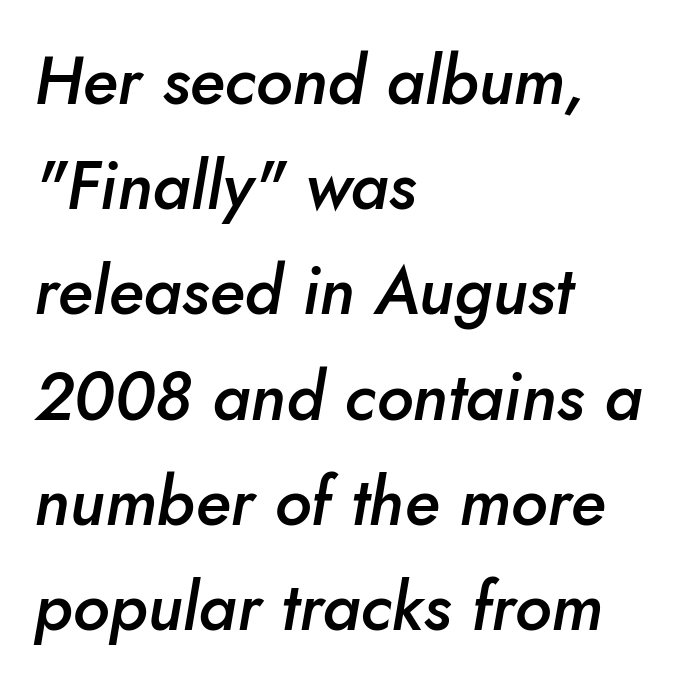
Q: Is the text bold? A: Semi-bold.
Q: Is the text italic (slanted)? A: Yes, it leans right by about 10 degrees.
Q: Is the text underlined? A: No.
Q: How is the paragraph aligned? A: Left-aligned.
Q: Is the spacing between letters normal or unusually wide? A: Normal.
Q: Is the spacing between lines tight, normal or loose? A: Normal.
Q: Width (condensed, normal, or wide)? A: Normal.
Q: Stroke contrast? A: Low.
Q: x-height? A: Small.
Q: Monospaced? A: No.
